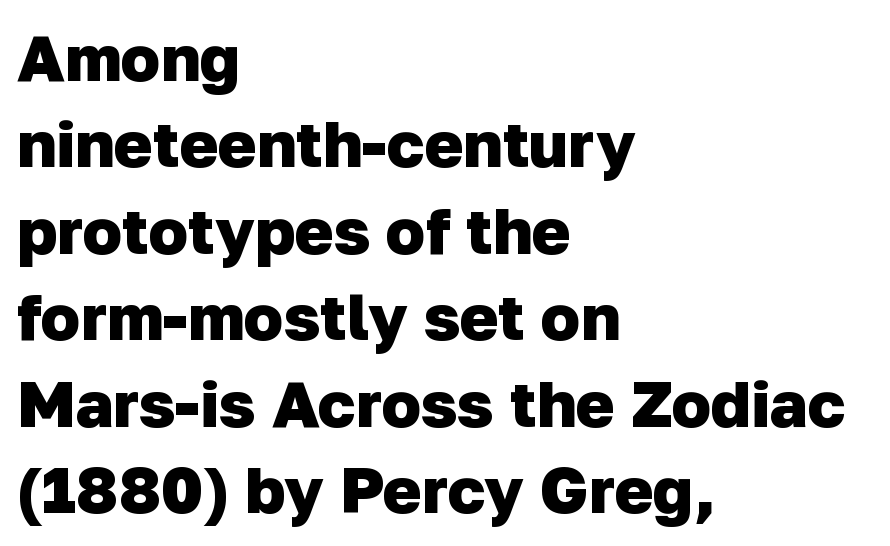
{"serif": "no", "bold": "yes", "weight": "heavy", "width": "normal", "stroke_contrast": "low", "x_height": "medium", "monospaced": "no", "underline": "no", "align": "left", "line_spacing": "normal", "line_spacing_ratio": 1.33, "letter_spacing": "normal", "letter_spacing_em": 0.0, "glyph_px": 65}
